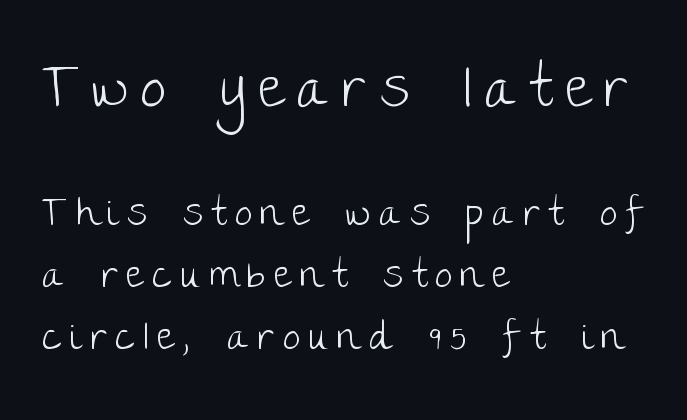
The image shows 58 px light sans-serif type, upright; set left-aligned, normal line spacing (1.59x), unusually wide letter spacing (+0.22 em), not underlined; the first (top) block is 1.49x larger; low stroke contrast and a large x-height.
